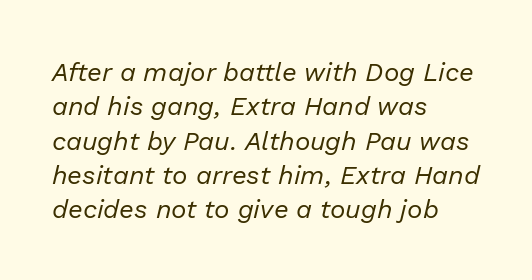
The image shows 26 px text type, italic (leaning right); set left-aligned, normal line spacing (1.32x), normal letter spacing, not underlined.
